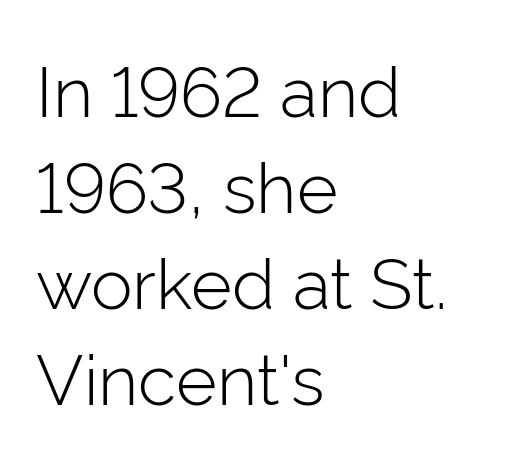
The image shows 70 px light sans-serif type, upright; set left-aligned, normal line spacing (1.37x), normal letter spacing, not underlined; low stroke contrast and a medium x-height.
